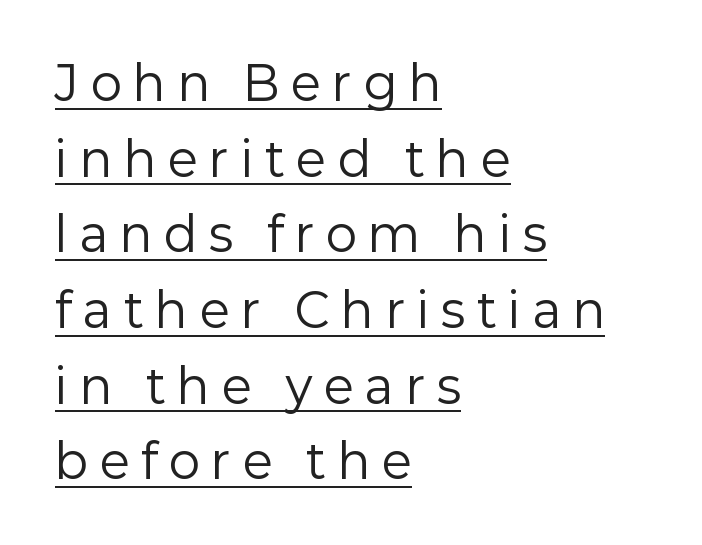
Q: Is the text bold? A: No.
Q: Is the text italic (slanted)? A: No, it is upright.
Q: Is the typeface a serif or a sans-serif typeface? A: Sans-serif.
Q: Is the text underlined? A: Yes.
Q: How is the paragraph aligned? A: Left-aligned.
Q: Is the spacing between letters normal or unusually wide? A: Unusually wide.
Q: Is the spacing between lines tight, normal or loose? A: Normal.
Q: Width (condensed, normal, or wide)? A: Normal.
Q: Stroke contrast? A: Low.
Q: x-height? A: Medium.
Q: Monospaced? A: No.
